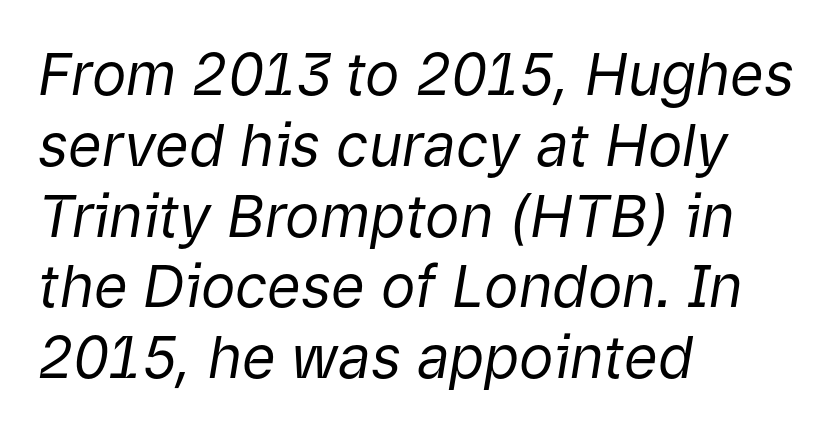
{"italic": "yes", "lean": "right", "slant_degrees": 9, "bold": "no", "weight": "regular", "width": "normal", "stroke_contrast": "low", "x_height": "medium", "monospaced": "no", "underline": "no", "align": "left", "line_spacing_ratio": 1.22, "letter_spacing": "normal", "letter_spacing_em": 0.0, "glyph_px": 58}
